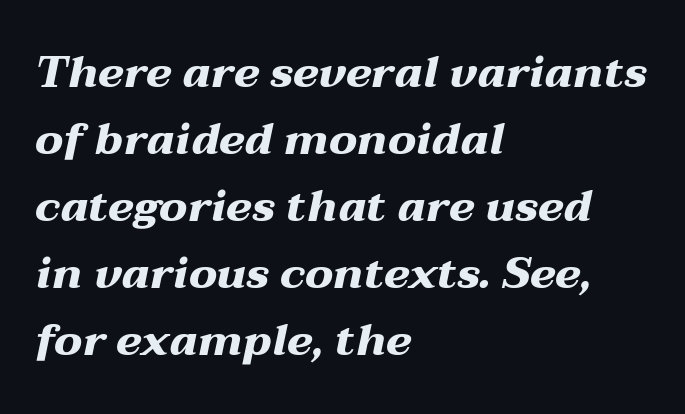
The image shows 44 px heavy, wide type, italic (leaning right); set left-aligned, normal line spacing (1.52x), normal letter spacing, not underlined; medium stroke contrast and a medium x-height.
